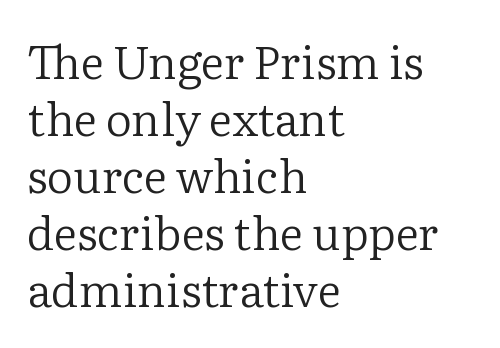
Q: Is the text bold? A: No.
Q: Is the text italic (slanted)? A: No, it is upright.
Q: Is the typeface a serif or a sans-serif typeface? A: Serif.
Q: Is the text underlined? A: No.
Q: How is the paragraph aligned? A: Left-aligned.
Q: Is the spacing between letters normal or unusually wide? A: Normal.
Q: Width (condensed, normal, or wide)? A: Normal.
Q: Stroke contrast? A: Low.
Q: x-height? A: Medium.
Q: Monospaced? A: No.
